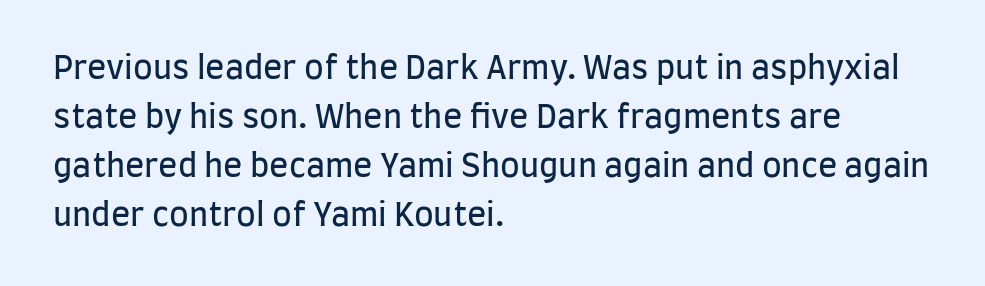
The image shows 32 px regular-weight, condensed sans-serif type, upright; set left-aligned, normal line spacing (1.53x), normal letter spacing, not underlined; low stroke contrast and a large x-height.
